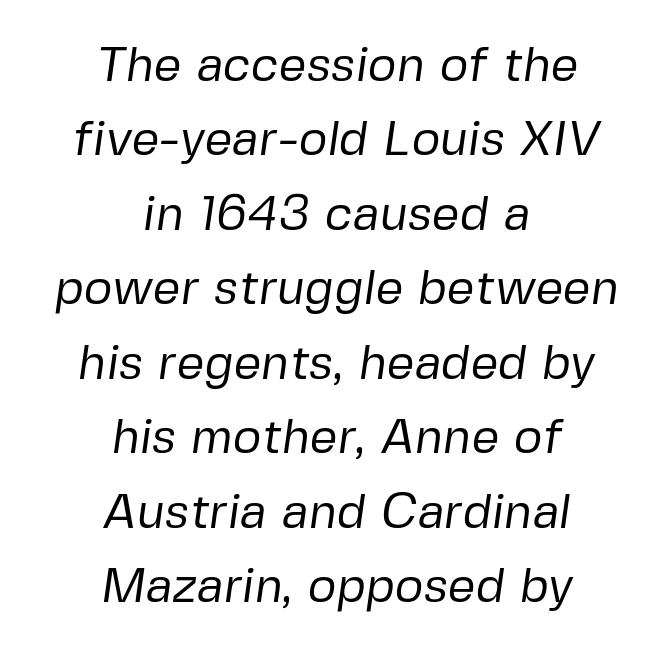
Q: Is the text bold? A: No.
Q: Is the typeface a serif or a sans-serif typeface? A: Sans-serif.
Q: Is the text underlined? A: No.
Q: How is the paragraph aligned? A: Centered.
Q: Is the spacing between letters normal or unusually wide? A: Normal.
Q: Is the spacing between lines tight, normal or loose? A: Normal.
Q: Width (condensed, normal, or wide)? A: Normal.
Q: Stroke contrast? A: Low.
Q: x-height? A: Medium.
Q: Monospaced? A: No.
